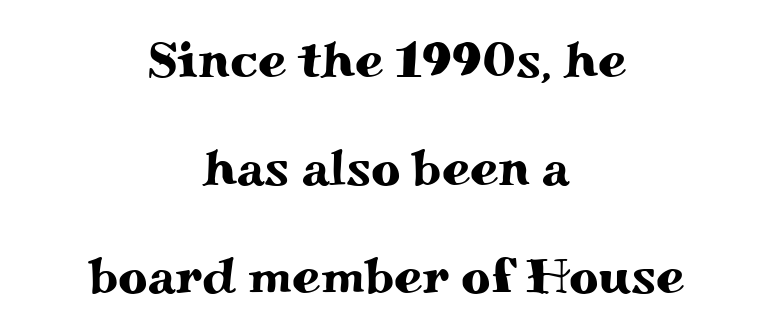
{"serif": "yes", "italic": "no", "width": "wide", "stroke_contrast": "medium", "x_height": "small", "monospaced": "no", "underline": "no", "align": "center", "line_spacing": "loose", "line_spacing_ratio": 2.12, "letter_spacing": "normal", "letter_spacing_em": 0.0, "glyph_px": 51}
